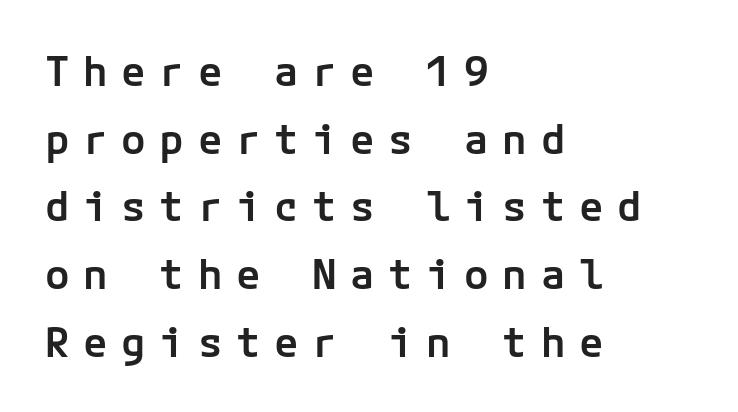
{"serif": "no", "italic": "no", "bold": "semi", "weight": "semibold", "width": "normal", "stroke_contrast": "low", "x_height": "medium", "underline": "no", "align": "left", "line_spacing": "normal", "line_spacing_ratio": 1.65, "letter_spacing": "wide", "letter_spacing_em": 0.33, "glyph_px": 41}
